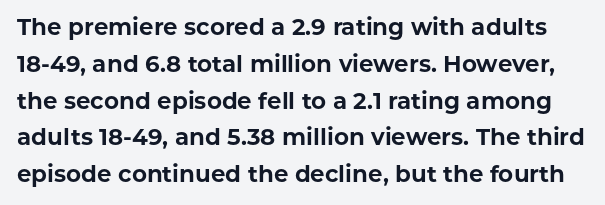
When letters stand straight like this, we call the style roman or upright. Unmarked baselines from the first word to the last. Reading down the column, the eye jumps a familiar distance to each next line. Inter-character spacing is left at the font's built-in metrics.
